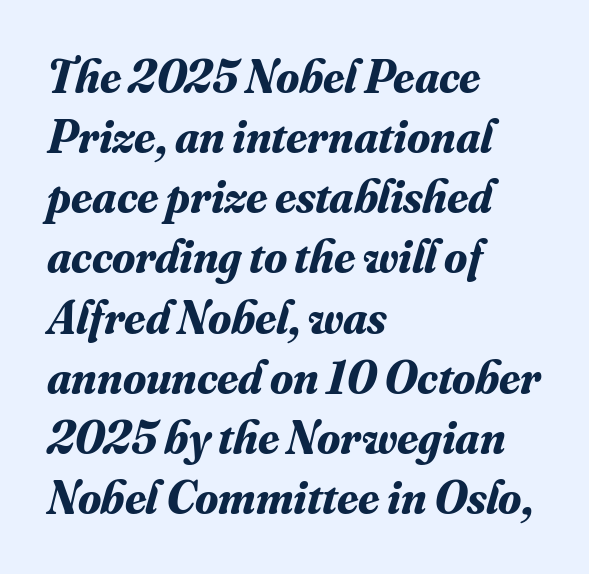
{"serif": "yes", "italic": "yes", "lean": "right", "slant_degrees": 16, "bold": "yes", "weight": "bold", "width": "normal", "stroke_contrast": "medium", "x_height": "small", "monospaced": "no", "underline": "no", "align": "left", "line_spacing": "normal", "line_spacing_ratio": 1.28, "letter_spacing": "normal", "letter_spacing_em": 0.0, "glyph_px": 47}
